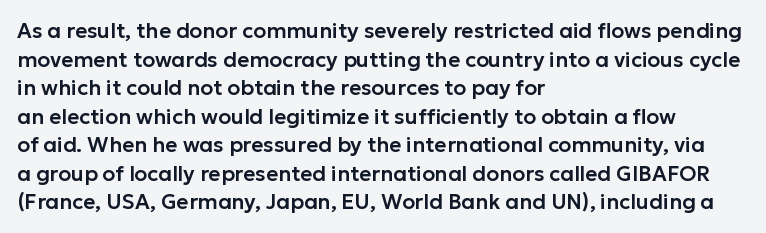
{"italic": "no", "underline": "no", "align": "left", "line_spacing": "normal", "line_spacing_ratio": 1.36, "letter_spacing": "normal", "letter_spacing_em": 0.0, "glyph_px": 21}
